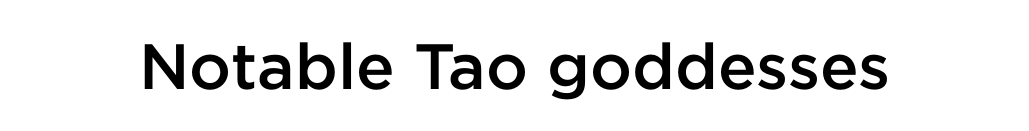
Q: Is the text bold? A: Semi-bold.
Q: Is the text italic (slanted)? A: No, it is upright.
Q: Is the typeface a serif or a sans-serif typeface? A: Sans-serif.
Q: Is the text underlined? A: No.
Q: Is the spacing between letters normal or unusually wide? A: Normal.
Q: Width (condensed, normal, or wide)? A: Normal.
Q: Stroke contrast? A: Low.
Q: x-height? A: Medium.
Q: Monospaced? A: No.
